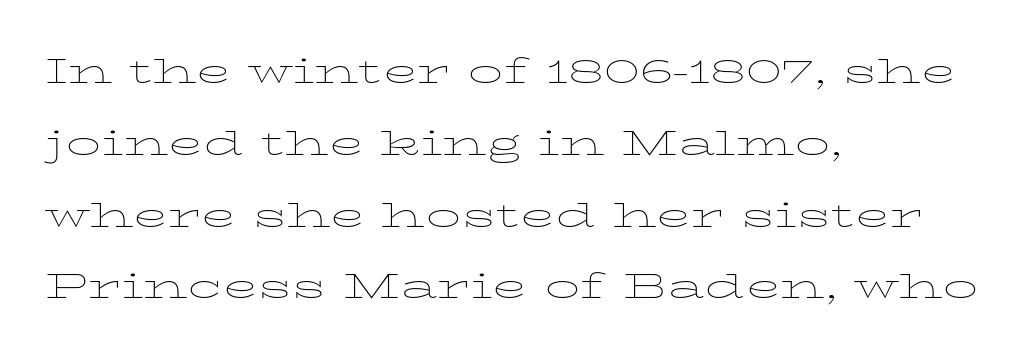
Looks like regular typesetting: each glyph gets only the width it needs. This block has exactly the height ordinary leading produces. Compared with typical body copy, the letter spacing here is the same. The passage is arranged the way most books set body copy — flush left. The string is rendered with underlining switched off.
